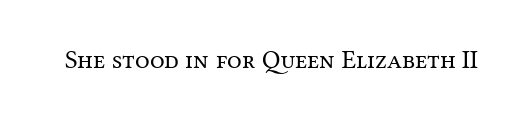
The image shows 26 px text type, upright; set normal letter spacing, not underlined.
